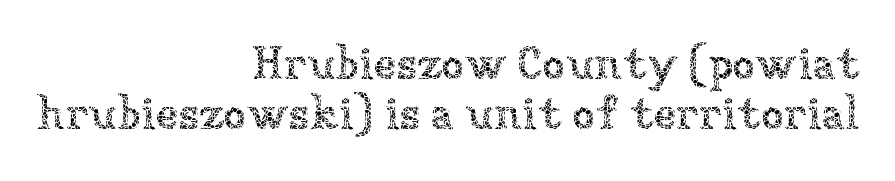
Do the characters align in a grid? No, the font is proportional. Look at the tracking — it's just the regular setting, nothing added. What's the leading like? Squeezed, with rows nearly overlapping. The letters stand straight up with perfectly vertical stems. A student would call this right alignment; a typographer would say flush right, rag left. The font sits on the lighter half of the weight spectrum, regular included.
